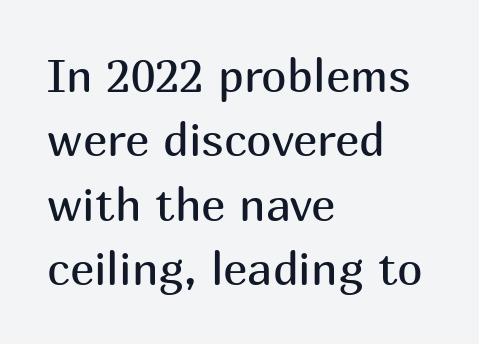
{"serif": "no", "italic": "no", "bold": "no", "weight": "regular", "width": "normal", "stroke_contrast": "medium", "x_height": "medium", "monospaced": "no", "underline": "no", "align": "left", "line_spacing": "normal", "line_spacing_ratio": 1.4, "letter_spacing": "normal", "letter_spacing_em": 0.0, "glyph_px": 46}
